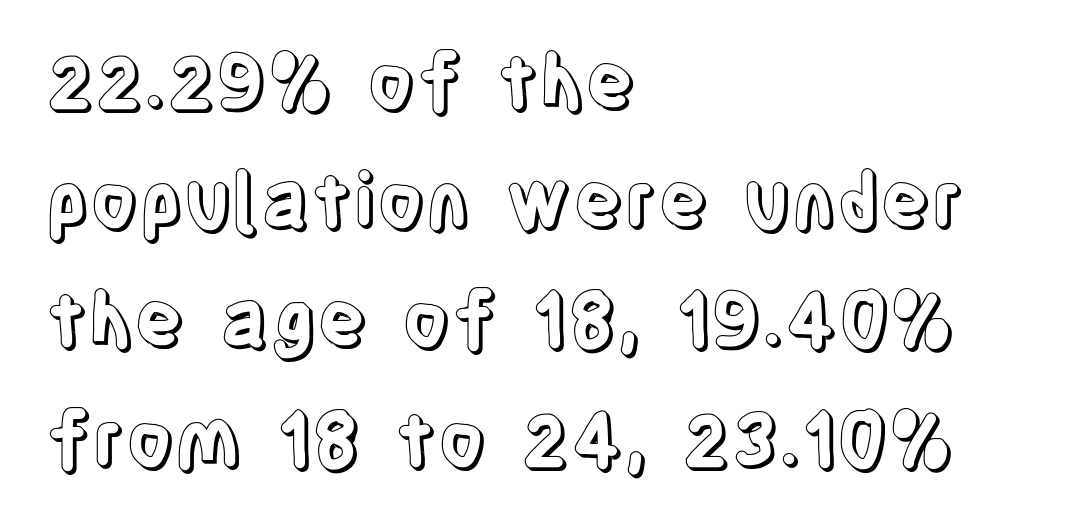
Q: Is the text italic (slanted)? A: No, it is upright.
Q: Is the text underlined? A: No.
Q: How is the paragraph aligned? A: Left-aligned.
Q: Is the spacing between letters normal or unusually wide? A: Normal.
Q: Is the spacing between lines tight, normal or loose? A: Normal.
Q: Width (condensed, normal, or wide)? A: Condensed.
Q: x-height? A: Large.
Q: Monospaced? A: No.
